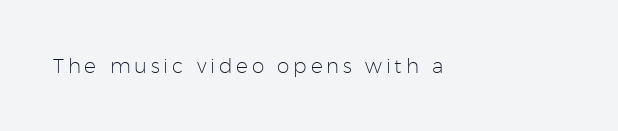
Q: Is the text bold? A: No.
Q: Is the text italic (slanted)? A: No, it is upright.
Q: Is the text underlined? A: No.
